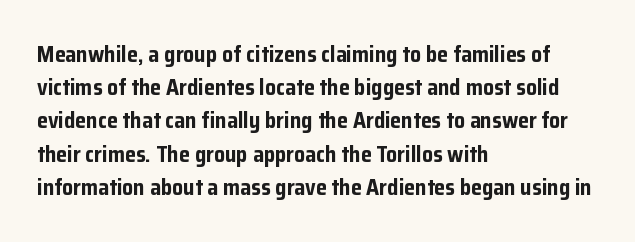
{"italic": "no", "bold": "yes", "underline": "no", "align": "left", "line_spacing": "normal", "line_spacing_ratio": 1.51, "letter_spacing": "normal", "letter_spacing_em": 0.0, "glyph_px": 22}
